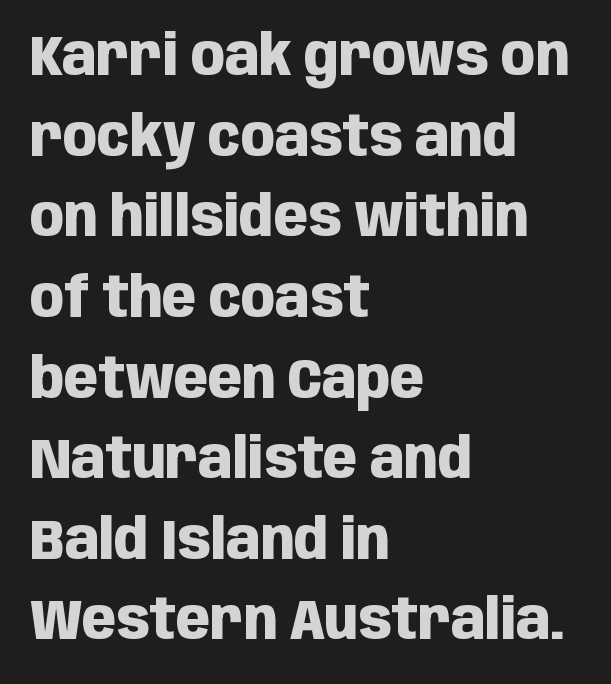
{"serif": "no", "italic": "no", "bold": "yes", "weight": "heavy", "width": "condensed", "stroke_contrast": "low", "x_height": "large", "monospaced": "no", "underline": "no", "align": "left", "line_spacing": "normal", "line_spacing_ratio": 1.44, "letter_spacing": "normal", "letter_spacing_em": 0.0, "glyph_px": 56}
